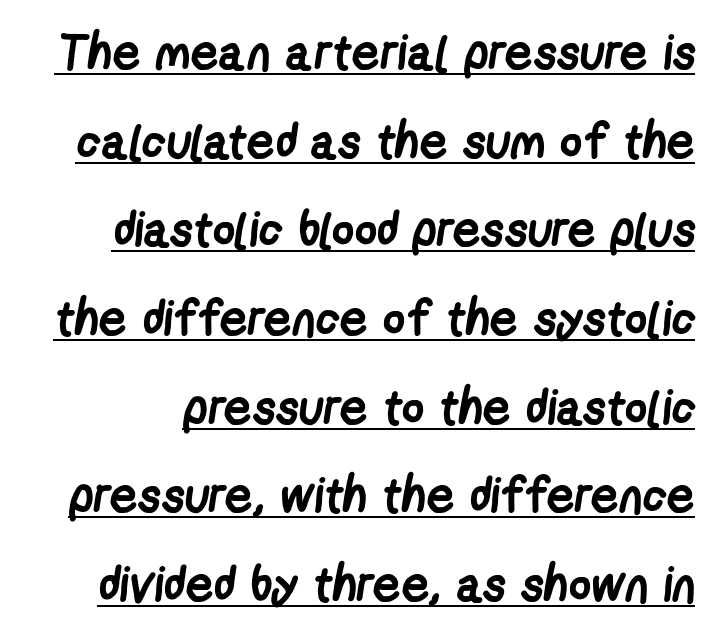
Look at the tracking — it's just the regular setting, nothing added. Look at the bottom of the vertical strokes: they stop flat, with no serifs. This rendering features underlined lettering. Looks like regular typesetting: each glyph gets only the width it needs.
